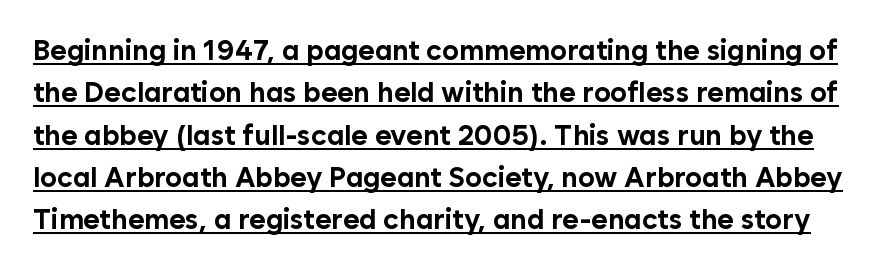
The string is rendered with underlining switched on. Default kerning and tracking; the words read as compact shapes. Interline gaps are of average width in this sample. These lines carry a lot of weight — the face is fully bold. Note the varied advance widths — an 'i' is clearly narrower than an 'm'.
